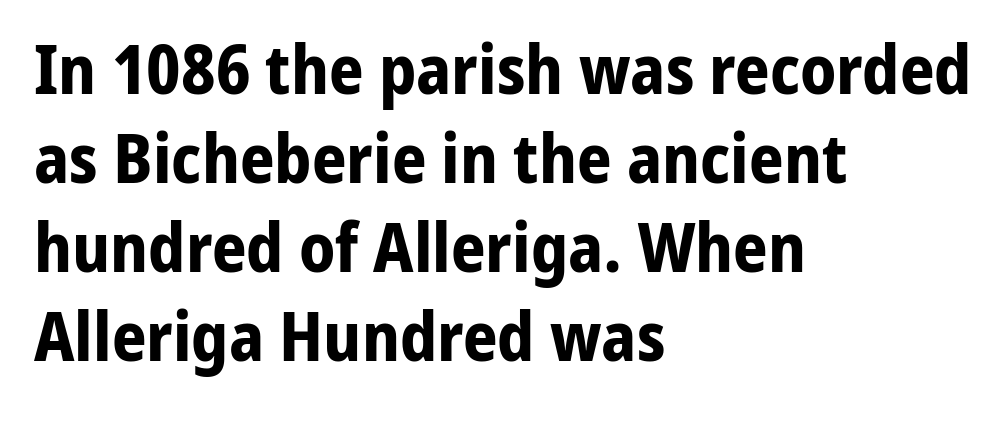
{"serif": "no", "italic": "no", "bold": "yes", "weight": "bold", "width": "normal", "stroke_contrast": "low", "x_height": "medium", "monospaced": "no", "underline": "no", "align": "left", "line_spacing": "normal", "line_spacing_ratio": 1.31, "letter_spacing": "normal", "letter_spacing_em": 0.0, "glyph_px": 68}
